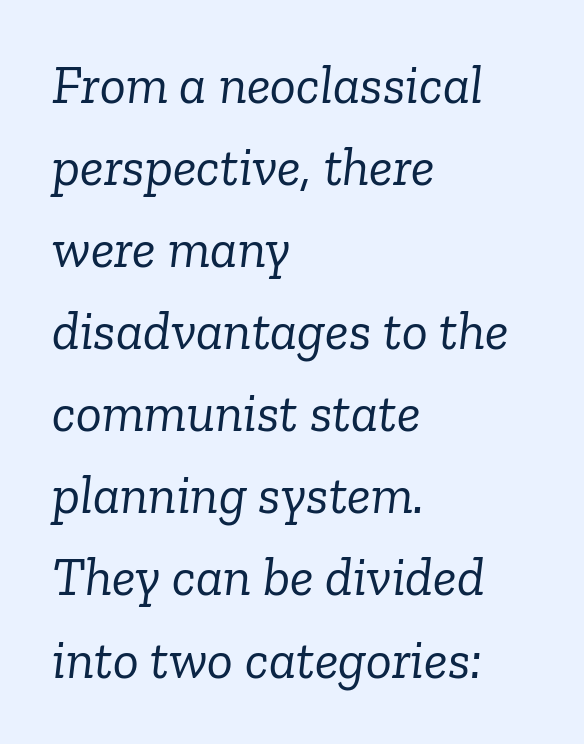
Students, note that the glyphs here touch the page at normal intervals. The designer left line spacing at the default. No heavy texture on the line: the type isn't bold. Unlike a clean sans, this face finishes its strokes with serifs.
